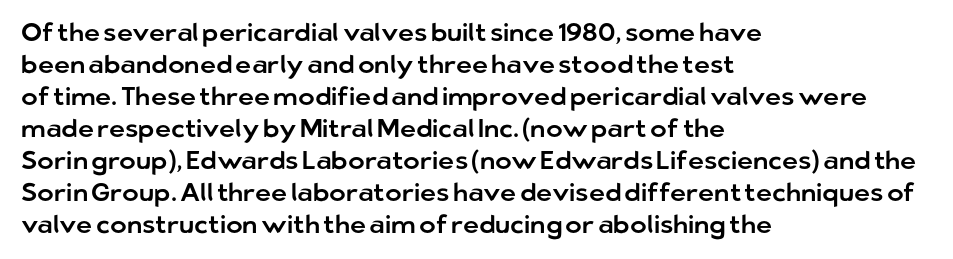
{"italic": "no", "underline": "no", "align": "left", "line_spacing": "normal", "line_spacing_ratio": 1.28, "letter_spacing": "normal", "letter_spacing_em": 0.0, "glyph_px": 25}
